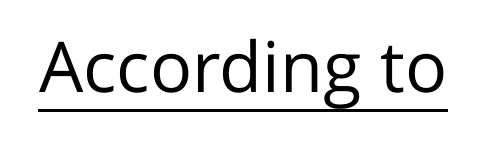
Q: Is the text bold? A: No.
Q: Is the text italic (slanted)? A: No, it is upright.
Q: Is the typeface a serif or a sans-serif typeface? A: Sans-serif.
Q: Is the text underlined? A: Yes.
Q: Is the spacing between letters normal or unusually wide? A: Normal.
Q: Width (condensed, normal, or wide)? A: Normal.
Q: Stroke contrast? A: Low.
Q: x-height? A: Medium.
Q: Monospaced? A: No.
